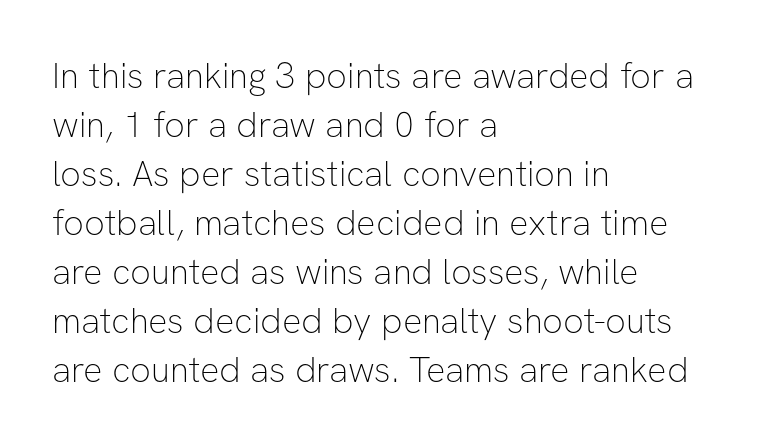
Q: Is the text bold? A: No.
Q: Is the text italic (slanted)? A: No, it is upright.
Q: Is the typeface a serif or a sans-serif typeface? A: Sans-serif.
Q: Is the text underlined? A: No.
Q: How is the paragraph aligned? A: Left-aligned.
Q: Is the spacing between letters normal or unusually wide? A: Normal.
Q: Is the spacing between lines tight, normal or loose? A: Normal.
Q: Width (condensed, normal, or wide)? A: Normal.
Q: Stroke contrast? A: Low.
Q: x-height? A: Medium.
Q: Monospaced? A: No.
